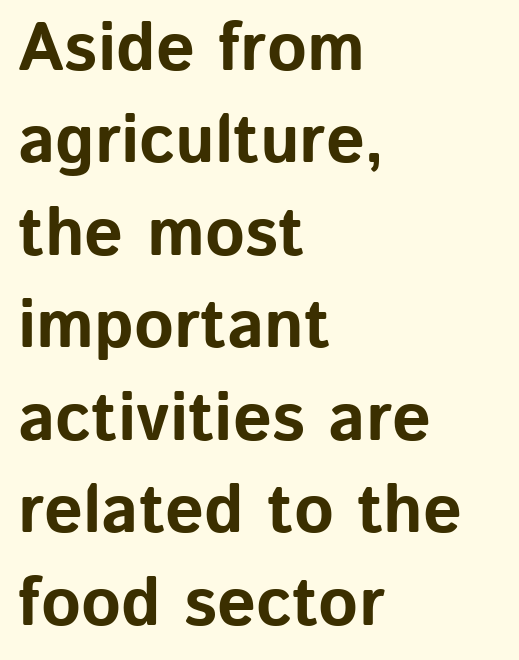
{"serif": "no", "italic": "no", "bold": "yes", "weight": "bold", "width": "normal", "stroke_contrast": "low", "x_height": "medium", "monospaced": "no", "underline": "no", "align": "left", "line_spacing": "normal", "line_spacing_ratio": 1.36, "letter_spacing": "normal", "letter_spacing_em": 0.0, "glyph_px": 68}
